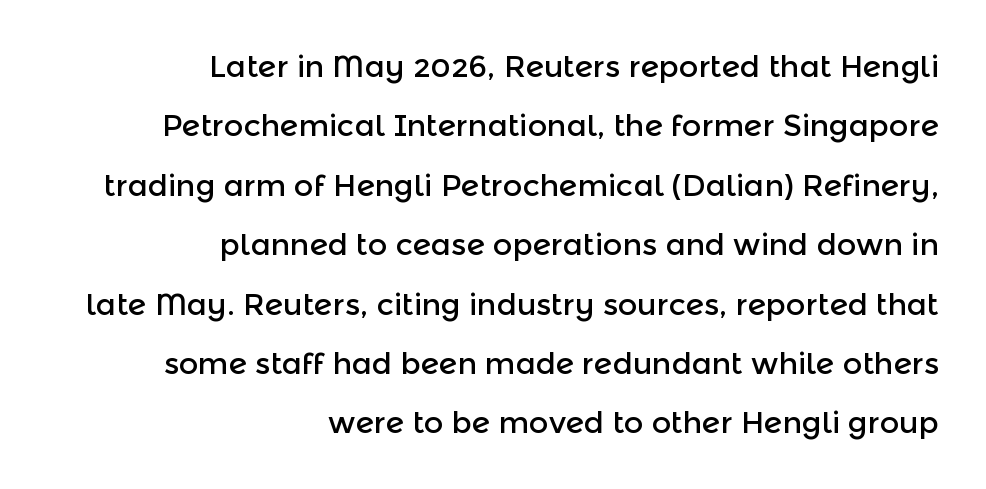
Q: Is the text italic (slanted)? A: No, it is upright.
Q: Is the typeface a serif or a sans-serif typeface? A: Sans-serif.
Q: Is the text underlined? A: No.
Q: How is the paragraph aligned? A: Right-aligned.
Q: Is the spacing between letters normal or unusually wide? A: Normal.
Q: Is the spacing between lines tight, normal or loose? A: Loose.
Q: Width (condensed, normal, or wide)? A: Normal.
Q: x-height? A: Medium.
Q: Monospaced? A: No.
